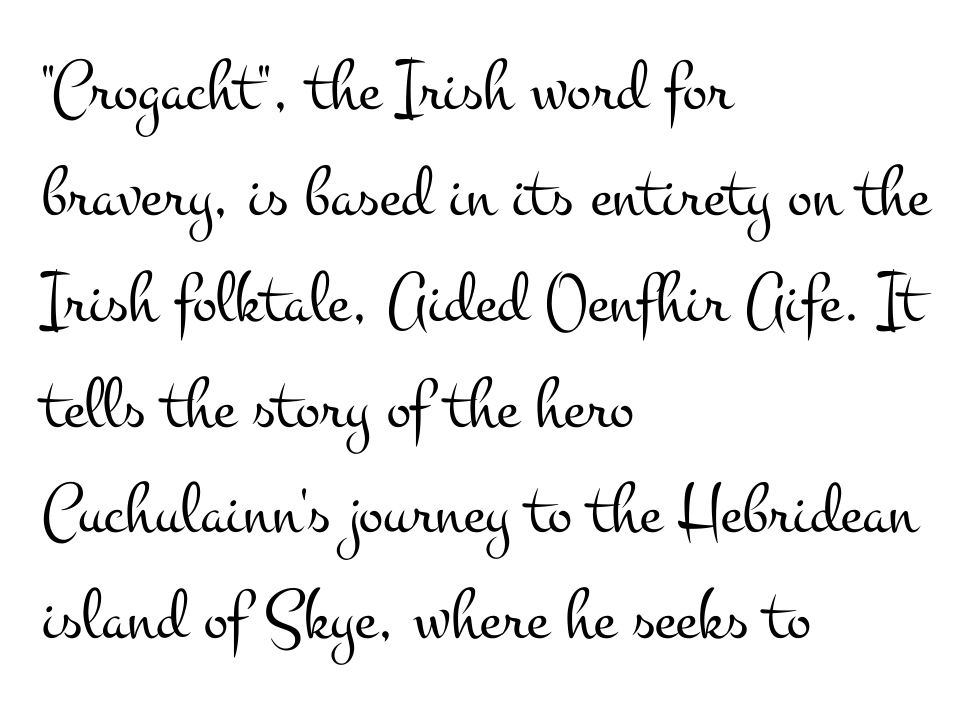
Nothing unusual about the tracking: characters are spaced as the font intends. Leading matches the norm, producing a regular column. The font sits on the lighter half of the weight spectrum, regular included.
